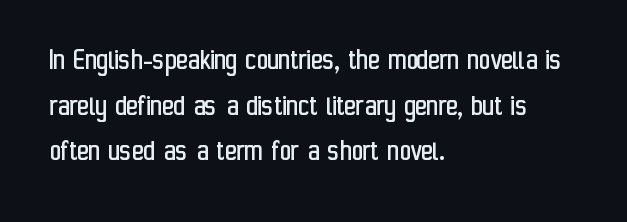
The image shows 31 px regular-weight, condensed sans-serif type, upright; set left-aligned, normal line spacing (1.47x), normal letter spacing, not underlined; low stroke contrast and a medium x-height.
